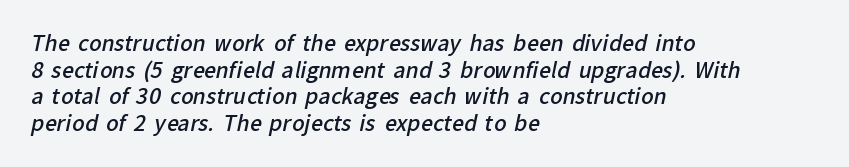
Q: Is the text bold? A: Semi-bold.
Q: Is the text underlined? A: No.
Q: How is the paragraph aligned? A: Left-aligned.
Q: Is the spacing between letters normal or unusually wide? A: Normal.
Q: Is the spacing between lines tight, normal or loose? A: Normal.
